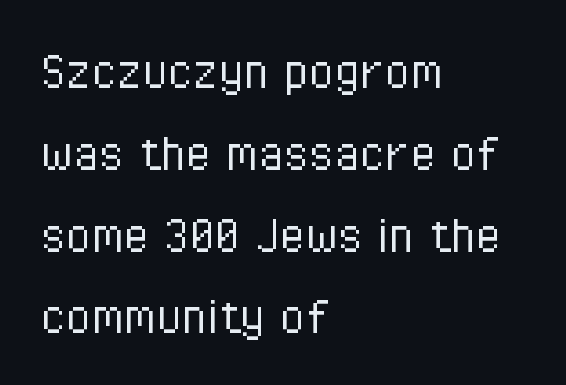
{"serif": "no", "italic": "no", "bold": "no", "weight": "light", "width": "condensed", "stroke_contrast": "low", "x_height": "medium", "monospaced": "no", "underline": "no", "align": "left", "line_spacing": "normal", "line_spacing_ratio": 1.41, "letter_spacing": "normal", "letter_spacing_em": 0.0, "glyph_px": 58}
